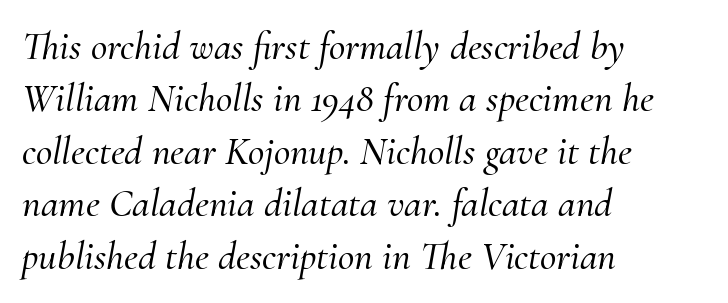
Q: Is the text italic (slanted)? A: Yes, it leans right by about 10 degrees.
Q: Is the typeface a serif or a sans-serif typeface? A: Serif.
Q: Is the text underlined? A: No.
Q: How is the paragraph aligned? A: Left-aligned.
Q: Is the spacing between letters normal or unusually wide? A: Normal.
Q: Is the spacing between lines tight, normal or loose? A: Normal.
Q: Width (condensed, normal, or wide)? A: Normal.
Q: Stroke contrast? A: Medium.
Q: x-height? A: Small.
Q: Monospaced? A: No.
